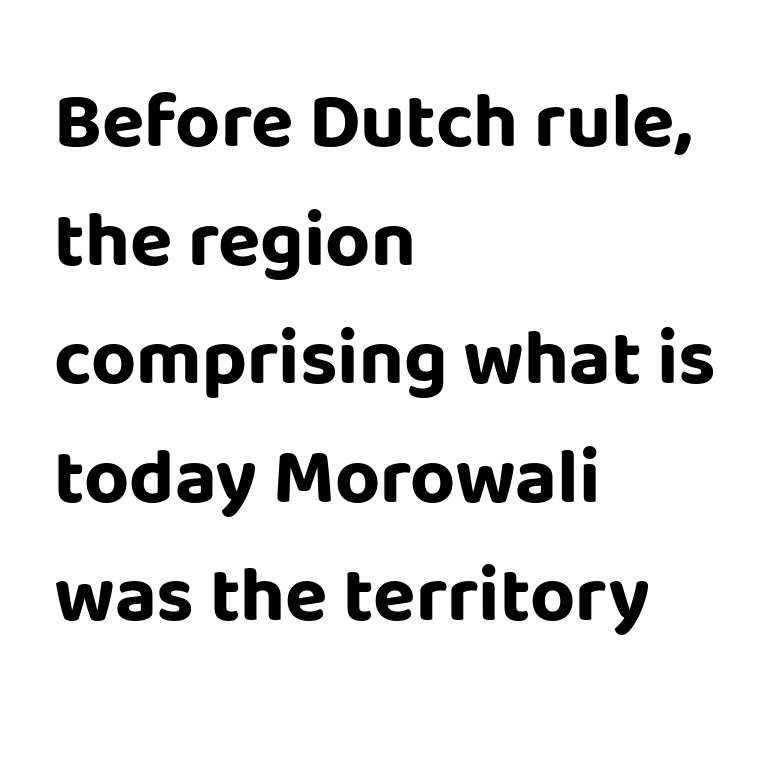
Q: Is the text bold? A: Yes.
Q: Is the text italic (slanted)? A: No, it is upright.
Q: Is the typeface a serif or a sans-serif typeface? A: Sans-serif.
Q: Is the text underlined? A: No.
Q: How is the paragraph aligned? A: Left-aligned.
Q: Is the spacing between letters normal or unusually wide? A: Normal.
Q: Is the spacing between lines tight, normal or loose? A: Normal.
Q: Width (condensed, normal, or wide)? A: Normal.
Q: Stroke contrast? A: Low.
Q: x-height? A: Large.
Q: Monospaced? A: No.
